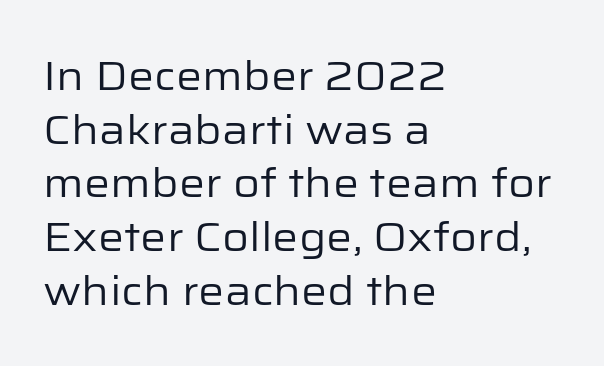
{"serif": "no", "italic": "no", "bold": "no", "weight": "regular", "width": "normal", "stroke_contrast": "low", "x_height": "medium", "monospaced": "no", "underline": "no", "align": "left", "line_spacing": "normal", "line_spacing_ratio": 1.31, "letter_spacing": "normal", "letter_spacing_em": 0.0, "glyph_px": 41}
